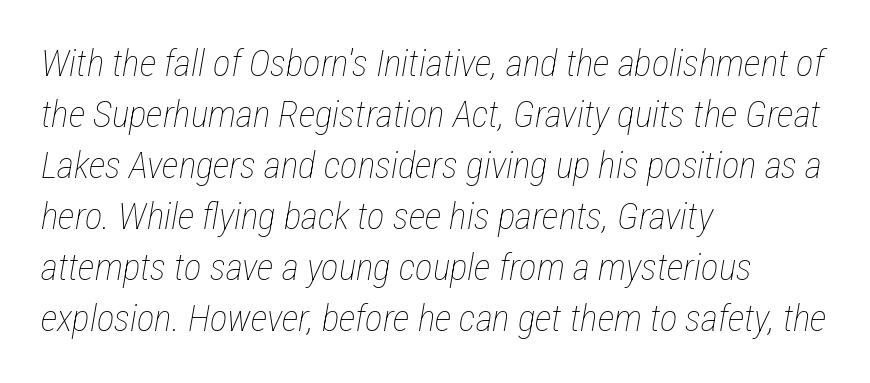
Beneath every word, the page is bare. The horizontal fit of the characters is conventional and even. This is not heavy type; no bold has been used. The face used here has a pronounced slope to its letters. The passage is arranged the way most books set body copy — flush left. In terms of leading, this rendering sits right in the middle.
